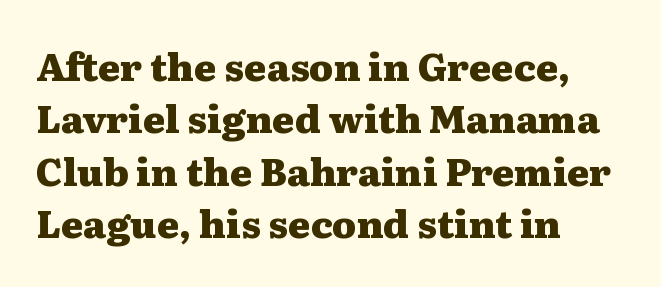
{"serif": "yes", "italic": "no", "bold": "yes", "weight": "heavy", "width": "wide", "stroke_contrast": "medium", "x_height": "medium", "monospaced": "no", "underline": "no", "align": "left", "line_spacing": "normal", "line_spacing_ratio": 1.38, "letter_spacing": "normal", "letter_spacing_em": 0.0, "glyph_px": 38}
